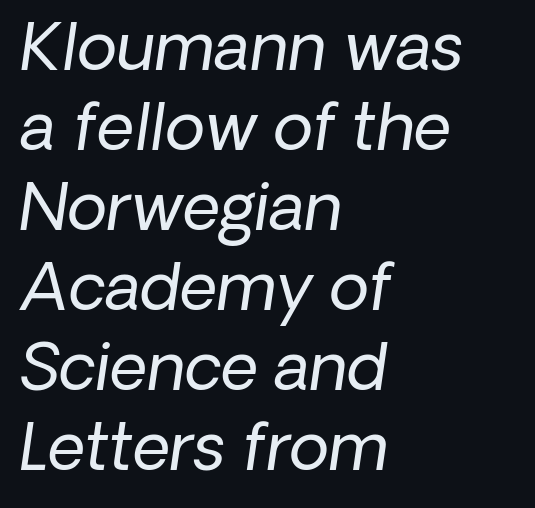
Q: Is the text bold? A: No.
Q: Is the typeface a serif or a sans-serif typeface? A: Sans-serif.
Q: Is the text underlined? A: No.
Q: How is the paragraph aligned? A: Left-aligned.
Q: Is the spacing between letters normal or unusually wide? A: Normal.
Q: Width (condensed, normal, or wide)? A: Normal.
Q: Stroke contrast? A: Low.
Q: x-height? A: Medium.
Q: Monospaced? A: No.
